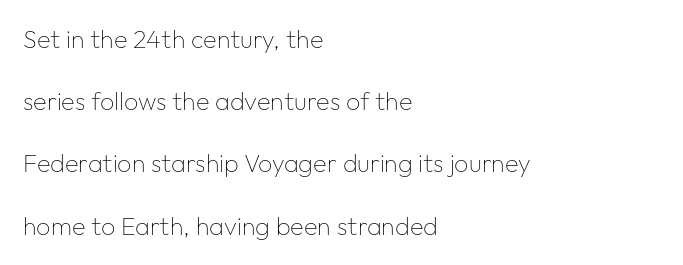
{"italic": "no", "bold": "no", "underline": "no", "align": "left", "line_spacing": "loose", "line_spacing_ratio": 2.49, "letter_spacing": "normal", "letter_spacing_em": 0.0, "glyph_px": 25}
